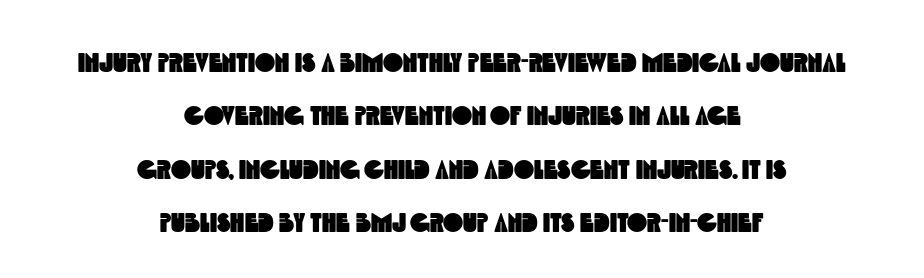
{"underline": "no", "align": "center", "line_spacing": "loose", "line_spacing_ratio": 1.98, "letter_spacing": "normal", "letter_spacing_em": 0.0, "glyph_px": 27}
